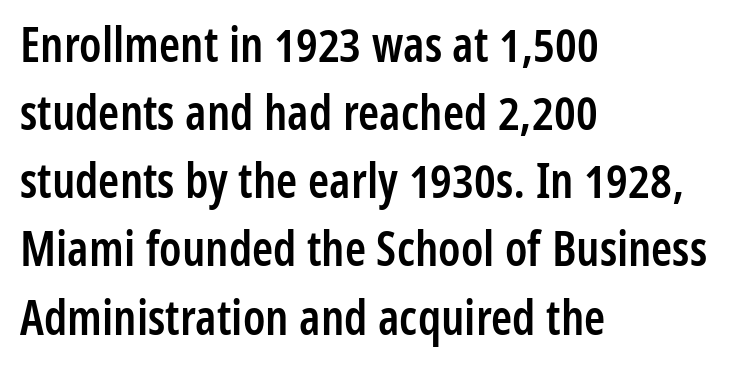
Normally led — the rows are evenly, conventionally spaced. Weight: semibold (demi). The rag falls on the right side of this text block. Spacing verdict: proportional, widths tailored to each character. This is roman type, the default non-slanted kind. Underline: absent.
